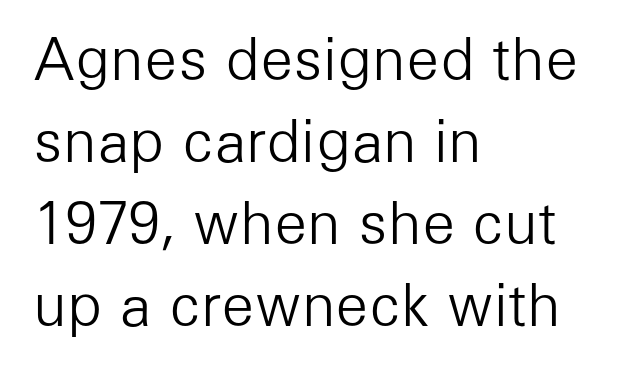
Q: Is the text bold? A: No.
Q: Is the text italic (slanted)? A: No, it is upright.
Q: Is the typeface a serif or a sans-serif typeface? A: Sans-serif.
Q: Is the text underlined? A: No.
Q: How is the paragraph aligned? A: Left-aligned.
Q: Is the spacing between letters normal or unusually wide? A: Normal.
Q: Is the spacing between lines tight, normal or loose? A: Normal.
Q: Width (condensed, normal, or wide)? A: Normal.
Q: Stroke contrast? A: Low.
Q: x-height? A: Medium.
Q: Monospaced? A: No.
